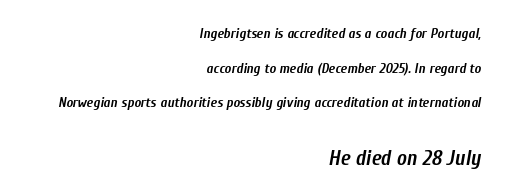
The rag falls on the left side of this text block. A typesetter would call this zero additional tracking. The glyphs have the mass of a bold cut. Posture: slanted. Block two is the big one; block one sits smaller above it.
